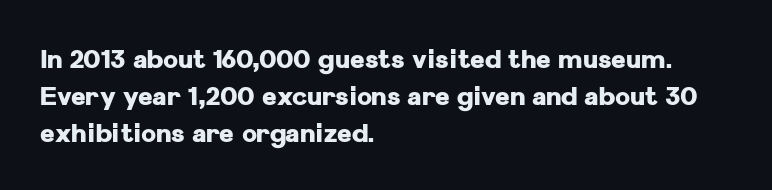
The image shows 25 px bold type, upright; set left-aligned, normal line spacing (1.49x), normal letter spacing, not underlined.
